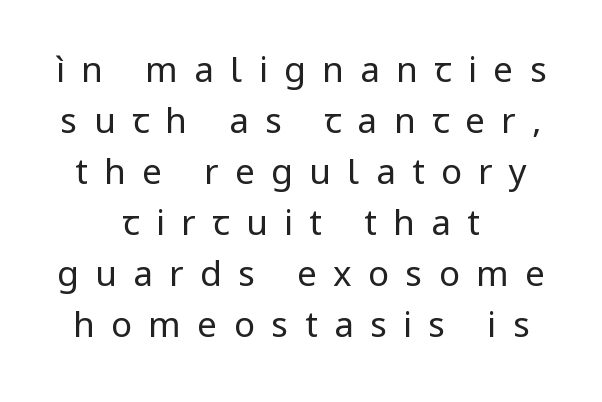
The image shows 35 px regular-weight sans-serif type, upright; set centered, normal line spacing (1.46x), unusually wide letter spacing (+0.47 em), not underlined; low stroke contrast and a medium x-height.
